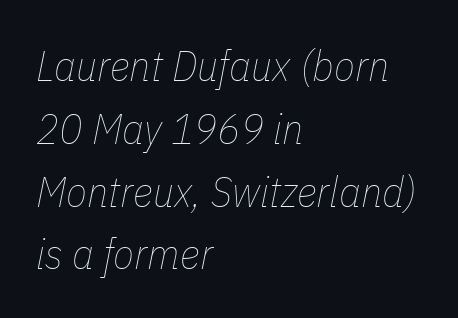
Line beginnings align vertically; line endings do not. Varying glyph widths throughout — classic text-font behaviour. The letters are slanted; this is an italic face. Glance below the letters and you will spot only blank space.
